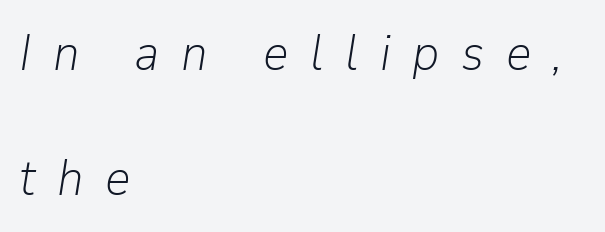
The image shows 50 px light type, italic (leaning right); set left-aligned, loose line spacing (2.5x), unusually wide letter spacing (+0.43 em), not underlined; low stroke contrast and a medium x-height.
